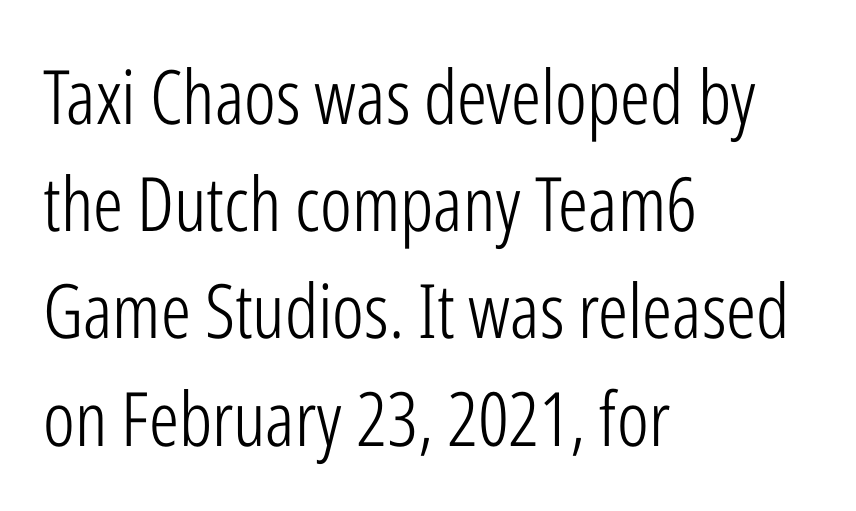
{"serif": "no", "italic": "no", "bold": "no", "weight": "light", "width": "condensed", "stroke_contrast": "low", "x_height": "medium", "monospaced": "no", "underline": "no", "align": "left", "line_spacing": "normal", "line_spacing_ratio": 1.43, "letter_spacing": "normal", "letter_spacing_em": 0.0, "glyph_px": 75}
